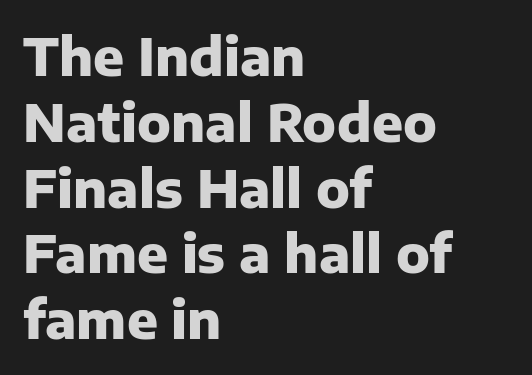
Q: Is the text bold? A: Yes.
Q: Is the text italic (slanted)? A: No, it is upright.
Q: Is the typeface a serif or a sans-serif typeface? A: Sans-serif.
Q: Is the text underlined? A: No.
Q: How is the paragraph aligned? A: Left-aligned.
Q: Is the spacing between letters normal or unusually wide? A: Normal.
Q: Is the spacing between lines tight, normal or loose? A: Normal.
Q: Width (condensed, normal, or wide)? A: Normal.
Q: Stroke contrast? A: Low.
Q: x-height? A: Medium.
Q: Monospaced? A: No.
